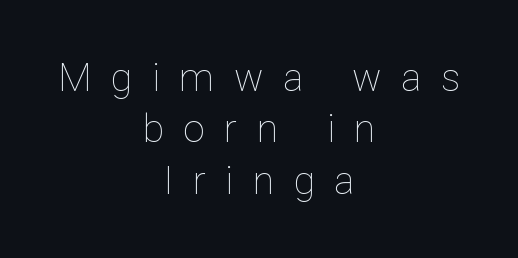
The image shows 39 px thin type, upright; set centered, normal line spacing (1.32x), unusually wide letter spacing (+0.5 em), not underlined; low stroke contrast and a medium x-height.
